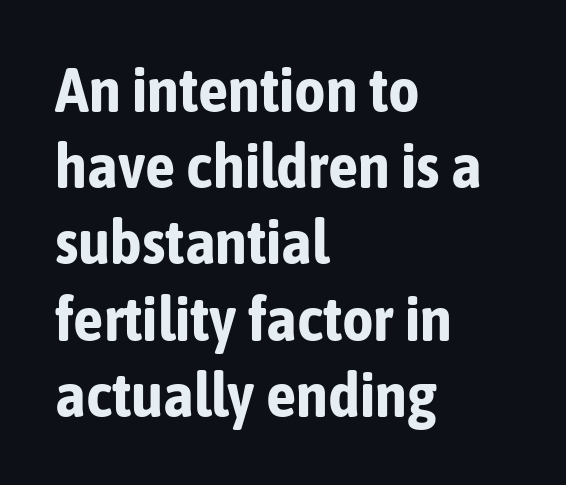
The image shows 61 px bold, condensed sans-serif type, upright; set left-aligned, normal line spacing (1.25x), normal letter spacing, not underlined; low stroke contrast and a medium x-height.
